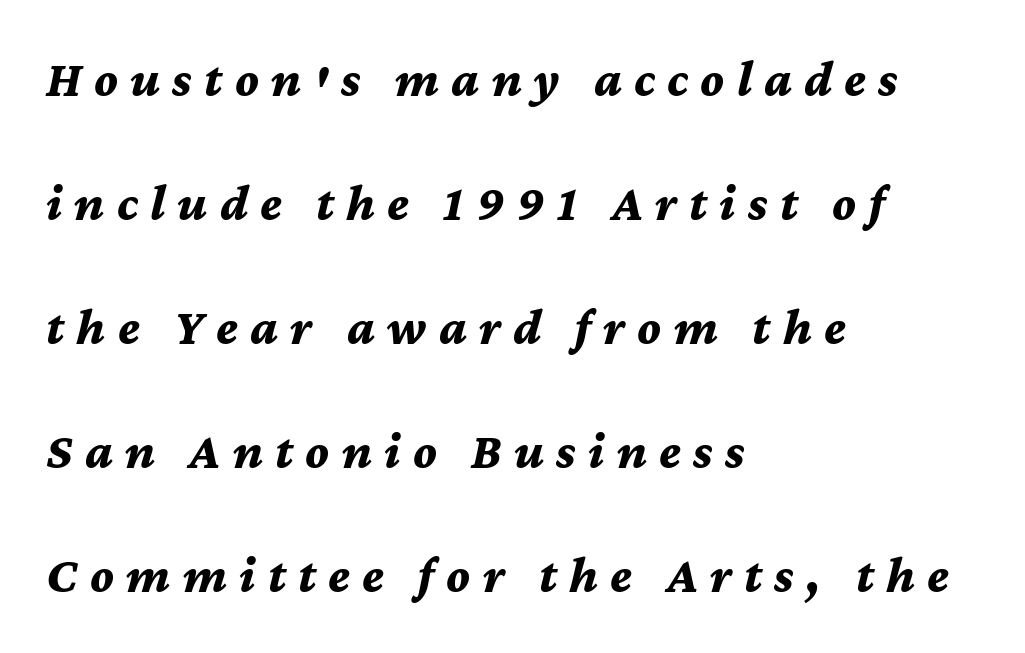
In terms of leading, this rendering errs on the spacious side. Note the varied advance widths — an 'i' is clearly narrower than an 'm'. Does the weight exceed regular? Yes, all the way to bold. If you drew a ruler down the left edge, every line would touch it. The glyphs are unaccompanied by any horizontal stroke below them. The glyphs look as if they've been sheared to an angle.
